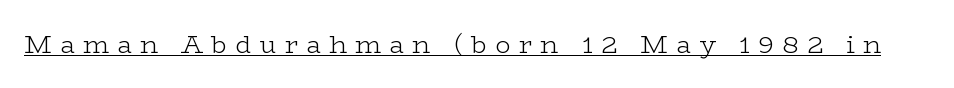
Honestly, the letter spacing is so wide it's the main thing you notice. The typesetter has applied underlining to the passage shown. Compared with a typical body face, this is equally light or lighter still. Vertical strokes here are truly vertical.
